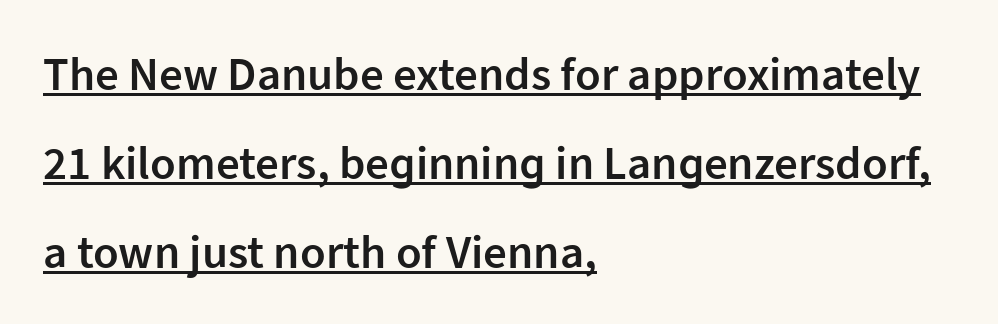
{"serif": "no", "italic": "no", "bold": "semi", "weight": "semibold", "width": "normal", "stroke_contrast": "low", "x_height": "medium", "monospaced": "no", "underline": "yes", "align": "left", "line_spacing_ratio": 1.89, "letter_spacing": "normal", "letter_spacing_em": 0.0, "glyph_px": 47}
